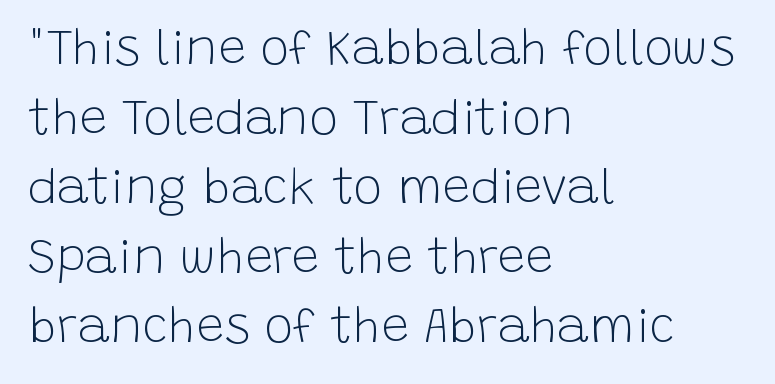
Q: Is the text bold? A: No.
Q: Is the text italic (slanted)? A: No, it is upright.
Q: Is the typeface a serif or a sans-serif typeface? A: Sans-serif.
Q: Is the text underlined? A: No.
Q: How is the paragraph aligned? A: Left-aligned.
Q: Is the spacing between letters normal or unusually wide? A: Normal.
Q: Is the spacing between lines tight, normal or loose? A: Normal.
Q: Width (condensed, normal, or wide)? A: Normal.
Q: Stroke contrast? A: Low.
Q: x-height? A: Large.
Q: Monospaced? A: No.
